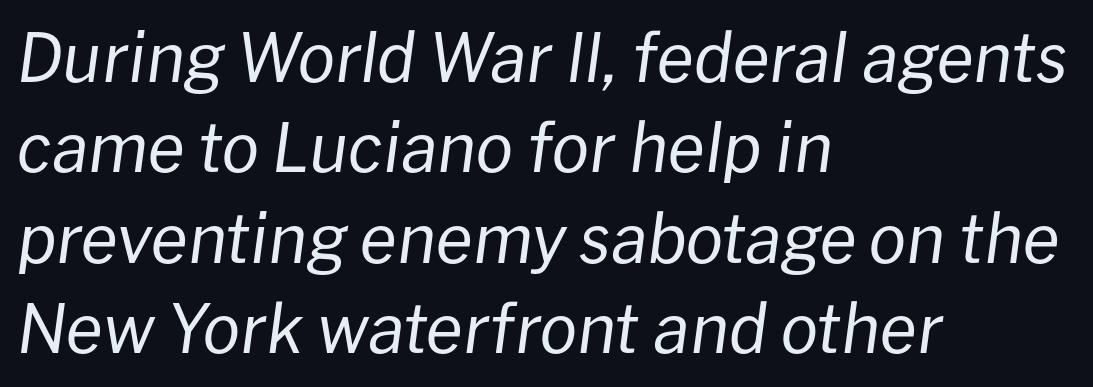
The image shows 67 px regular-weight type, italic (leaning right); set left-aligned, normal line spacing (1.35x), normal letter spacing, not underlined; low stroke contrast and a medium x-height.
